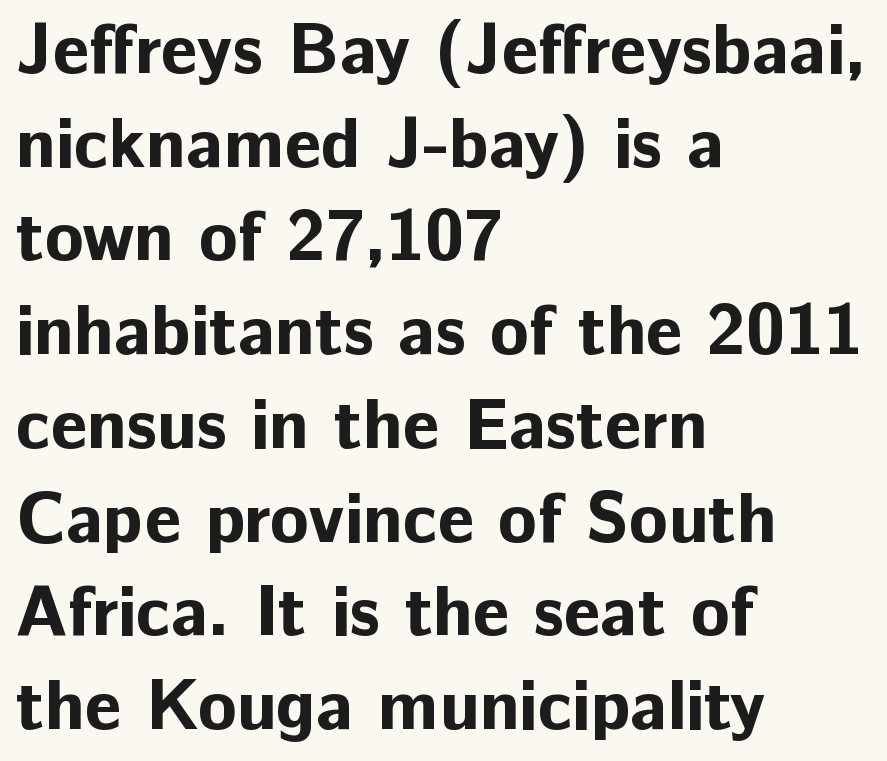
Honestly, the row spacing looks completely unremarkable. This is the regular roman posture of the typeface. Each glyph is drawn with heavy, bold strokes. Type without underlining. The paragraph has a hard left edge and a soft right edge. The tracking reads as untouched default to a designer's eye.
